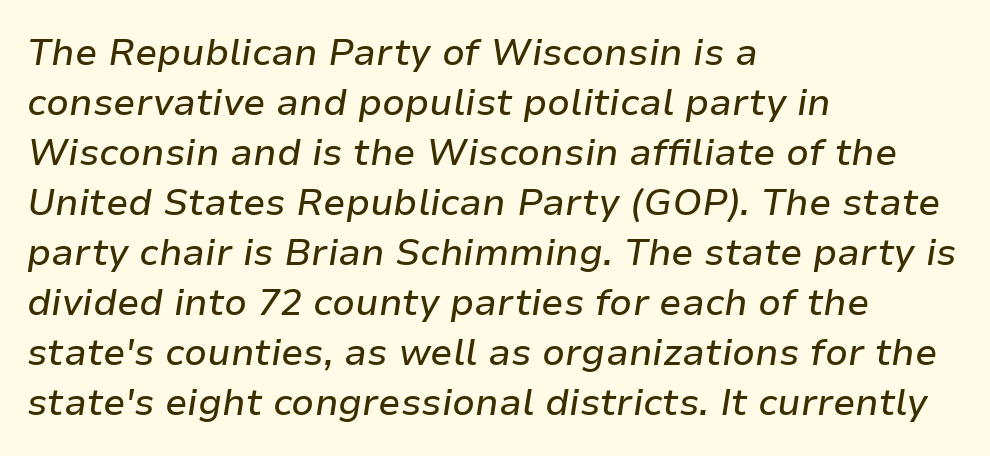
The image shows 37 px text type, italic (leaning right); set left-aligned, normal line spacing (1.35x), normal letter spacing, not underlined; low stroke contrast and a medium x-height.
